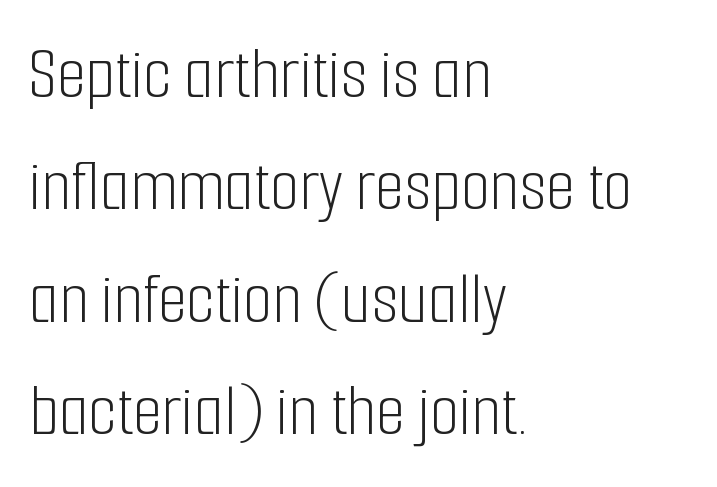
The image shows 75 px light, condensed sans-serif type, upright; set left-aligned, normal line spacing (1.5x), normal letter spacing, not underlined; low stroke contrast and a medium x-height.
